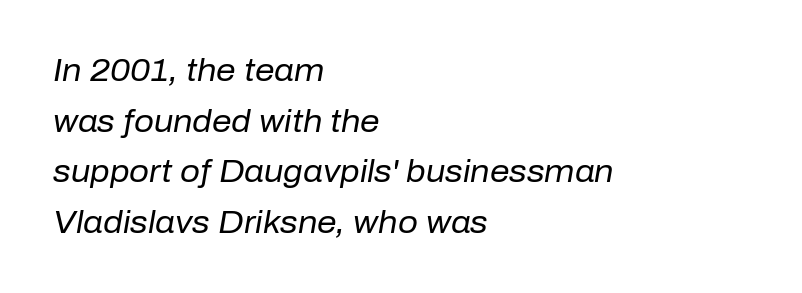
Q: Is the text bold? A: No.
Q: Is the text italic (slanted)? A: Yes, it leans right by about 10 degrees.
Q: Is the text underlined? A: No.
Q: How is the paragraph aligned? A: Left-aligned.
Q: Is the spacing between letters normal or unusually wide? A: Normal.
Q: Is the spacing between lines tight, normal or loose? A: Normal.
Q: Width (condensed, normal, or wide)? A: Normal.
Q: Stroke contrast? A: Low.
Q: x-height? A: Medium.
Q: Monospaced? A: No.
